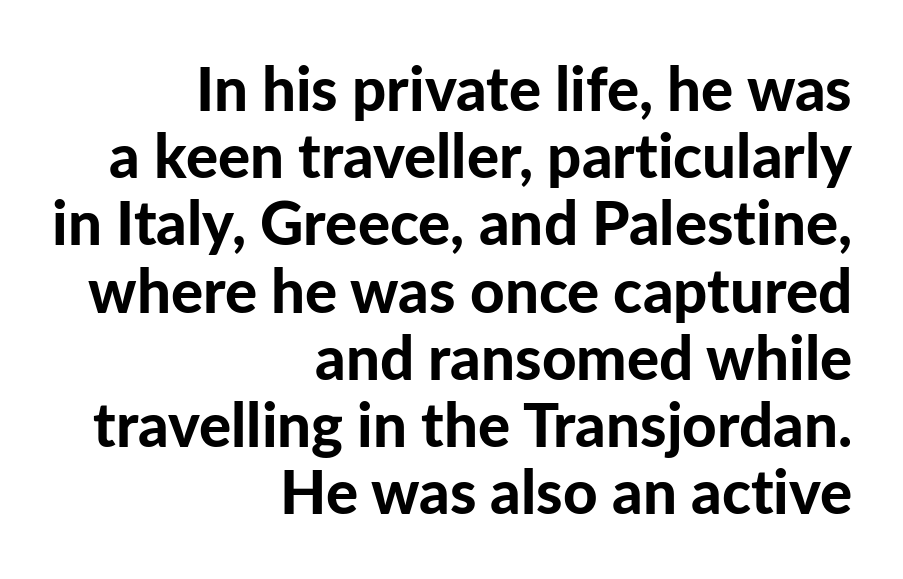
Q: Is the text bold? A: Yes.
Q: Is the text italic (slanted)? A: No, it is upright.
Q: Is the typeface a serif or a sans-serif typeface? A: Sans-serif.
Q: Is the text underlined? A: No.
Q: How is the paragraph aligned? A: Right-aligned.
Q: Is the spacing between letters normal or unusually wide? A: Normal.
Q: Is the spacing between lines tight, normal or loose? A: Tight.
Q: Width (condensed, normal, or wide)? A: Normal.
Q: Stroke contrast? A: Low.
Q: x-height? A: Medium.
Q: Monospaced? A: No.
